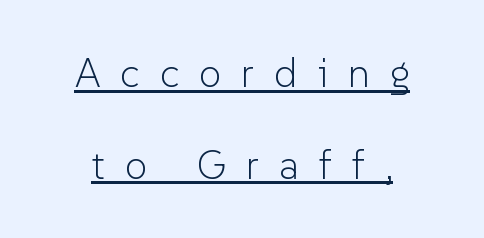
Q: Is the text bold? A: No.
Q: Is the text italic (slanted)? A: No, it is upright.
Q: Is the typeface a serif or a sans-serif typeface? A: Sans-serif.
Q: Is the text underlined? A: Yes.
Q: Is the spacing between letters normal or unusually wide? A: Unusually wide.
Q: Is the spacing between lines tight, normal or loose? A: Loose.
Q: Width (condensed, normal, or wide)? A: Normal.
Q: Stroke contrast? A: Low.
Q: x-height? A: Medium.
Q: Monospaced? A: No.
